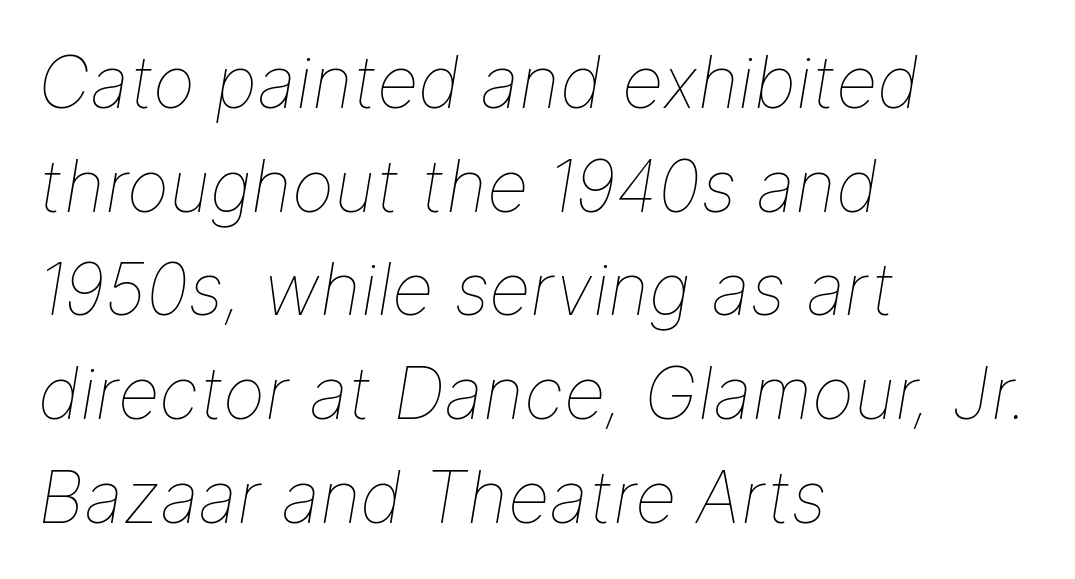
Q: Is the text bold? A: No.
Q: Is the text italic (slanted)? A: Yes, it leans right by about 9 degrees.
Q: Is the text underlined? A: No.
Q: How is the paragraph aligned? A: Left-aligned.
Q: Is the spacing between letters normal or unusually wide? A: Normal.
Q: Is the spacing between lines tight, normal or loose? A: Normal.
Q: Width (condensed, normal, or wide)? A: Normal.
Q: Stroke contrast? A: Low.
Q: x-height? A: Medium.
Q: Monospaced? A: No.
